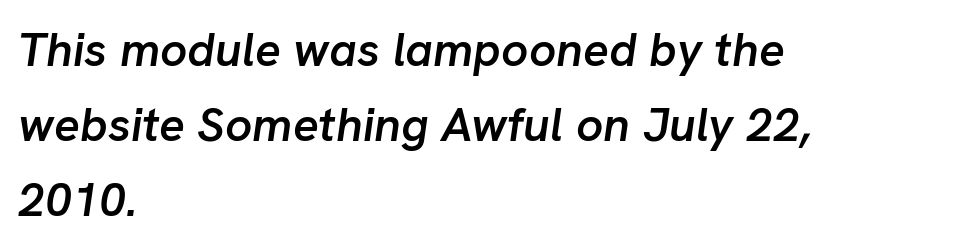
Q: Is the text bold? A: Semi-bold.
Q: Is the text italic (slanted)? A: Yes, it leans right by about 8 degrees.
Q: Is the text underlined? A: No.
Q: How is the paragraph aligned? A: Left-aligned.
Q: Is the spacing between letters normal or unusually wide? A: Normal.
Q: Is the spacing between lines tight, normal or loose? A: Normal.
Q: Width (condensed, normal, or wide)? A: Normal.
Q: Stroke contrast? A: Low.
Q: x-height? A: Medium.
Q: Monospaced? A: No.
